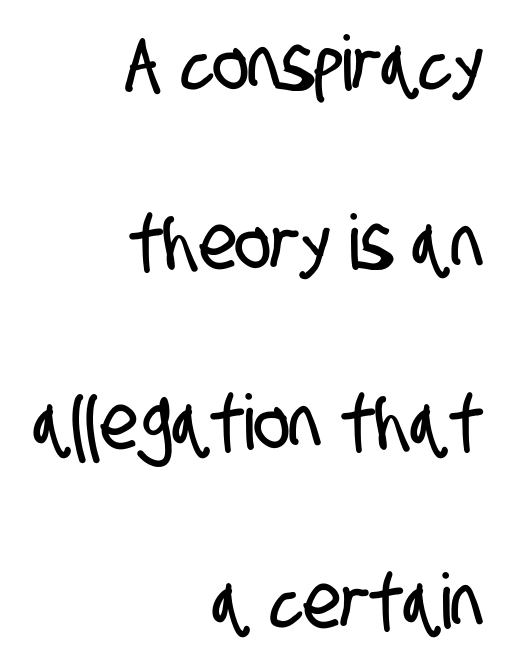
The image shows 76 px condensed sans-serif type; set right-aligned, loose line spacing (2.36x), normal letter spacing, not underlined; low stroke contrast and a large x-height.
